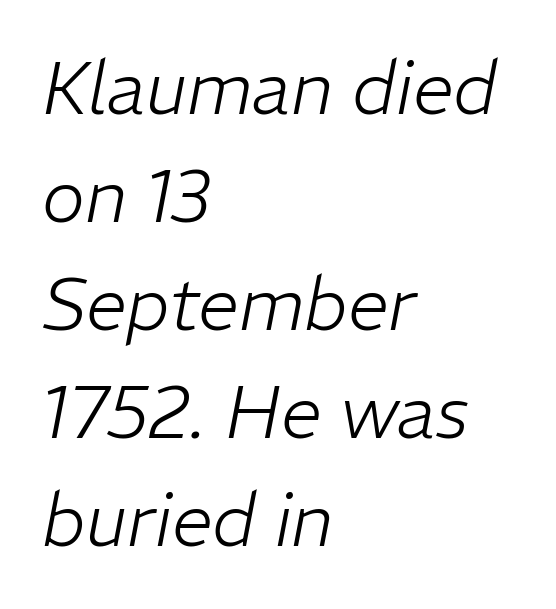
The image shows 73 px light type, italic (leaning right); set left-aligned, normal line spacing (1.48x), normal letter spacing, not underlined; low stroke contrast and a medium x-height.
